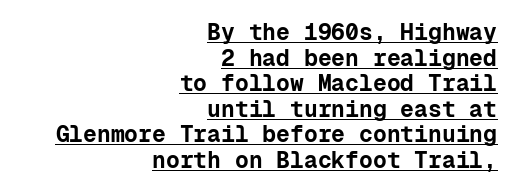
Somebody hit Ctrl+U on this one — the words are underlined. Each new line begins almost immediately beneath the previous one. Is the block centered? No — it sits flush against the right margin. The lettering stays uniformly vertical, giving the passage a roman look.
